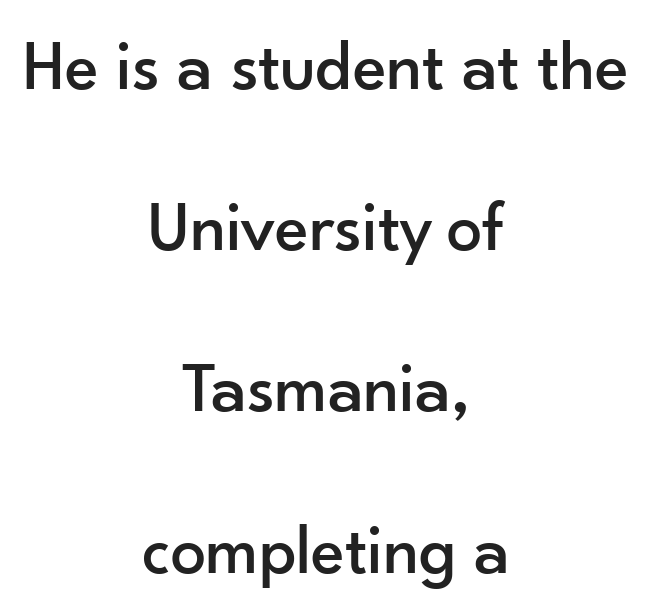
The image shows 71 px sans-serif type, upright; set centered, loose line spacing (2.27x), normal letter spacing, not underlined; low stroke contrast and a small x-height.
